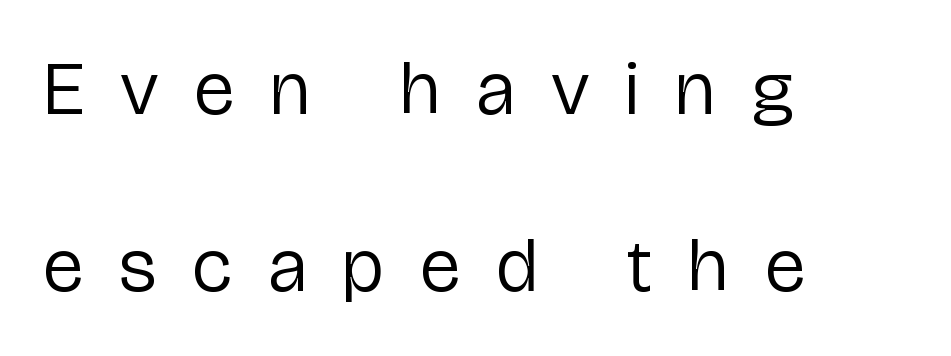
{"serif": "no", "italic": "no", "bold": "no", "weight": "regular", "width": "normal", "stroke_contrast": "low", "x_height": "medium", "monospaced": "no", "underline": "no", "align": "left", "line_spacing": "loose", "line_spacing_ratio": 2.33, "letter_spacing": "wide", "letter_spacing_em": 0.47, "glyph_px": 76}
